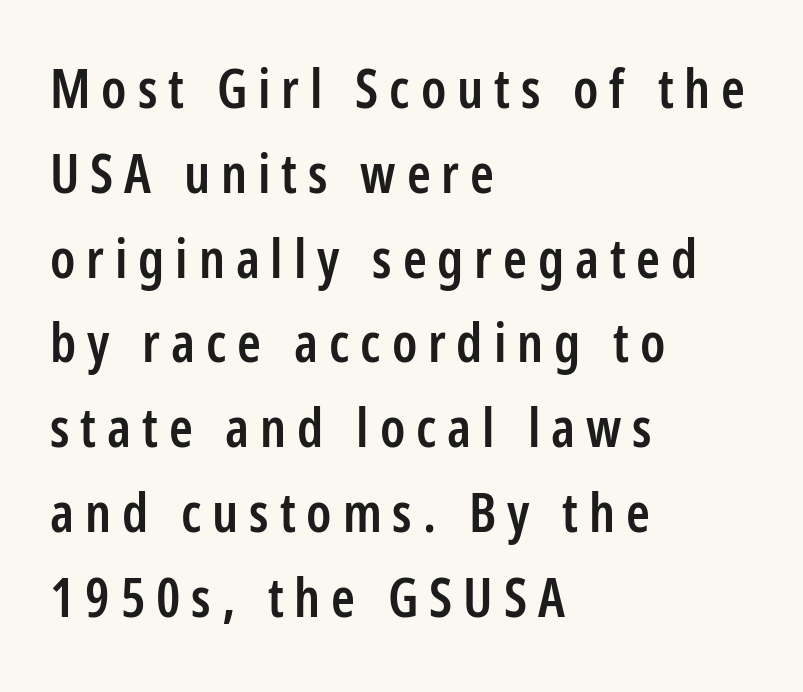
Each letter keeps its own natural width here, so spacing adapts to shape. These lines stack with their left ends in a neat column. Nope, not italic — everything's standing straight. Rows of type keep a routine distance in the vertical direction. Does extra space separate the letters? Yes, quite a lot of it. Is the type bold? Partly — it's a semibold, heavier than regular but not fully bold.
